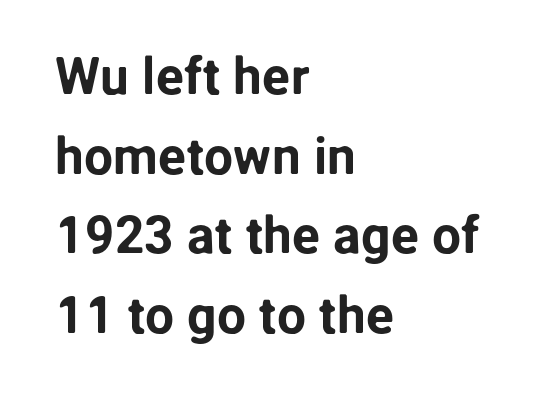
The line texture is even and compact thanks to regular tracking. This is the regular roman posture of the typeface. Each new line begins a customary step beneath the previous one. The passage shown is not underscored anywhere.
